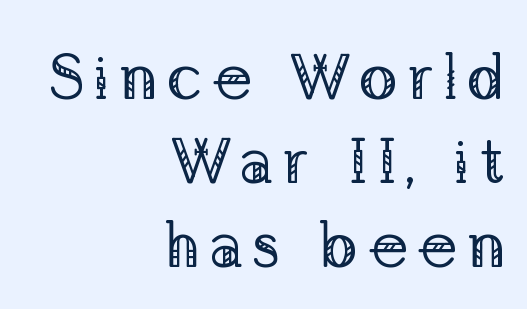
Classification — serif. The specimen omits any rule beneath the text block's lines. Weight: not bold — regular or lighter. Think of a printed novel: that variable character pitch is what you see here. Typeset ragged left — the right edge is the straight one.
